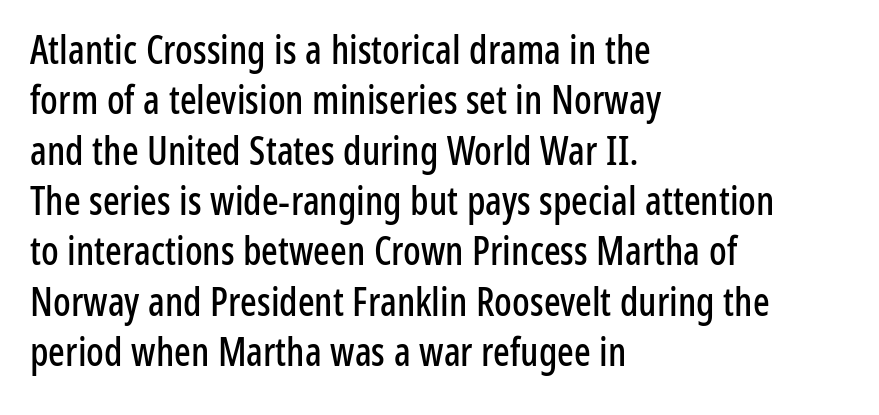
The image shows 39 px condensed sans-serif type, upright; set left-aligned, normal line spacing (1.29x), normal letter spacing, not underlined; low stroke contrast and a medium x-height.
